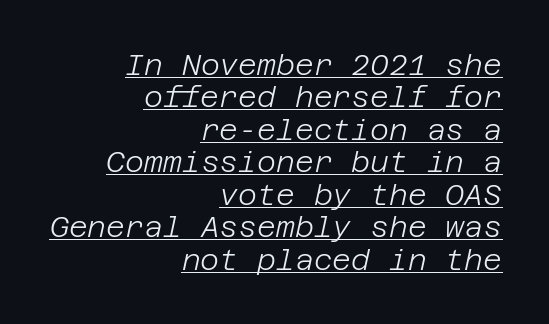
The lettering tilts uniformly, giving the passage an italic look. Short and long lines alike share a common ending point at right. Successive baselines arrive quickly, one right under another. Does a line run under the words? Yes, clearly. Nothing unusual about the tracking: characters are spaced as the font intends.
